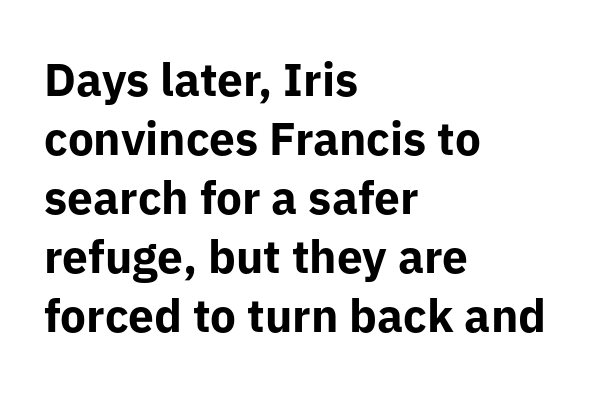
Q: Is the text bold? A: Yes.
Q: Is the text italic (slanted)? A: No, it is upright.
Q: Is the typeface a serif or a sans-serif typeface? A: Sans-serif.
Q: Is the text underlined? A: No.
Q: How is the paragraph aligned? A: Left-aligned.
Q: Is the spacing between letters normal or unusually wide? A: Normal.
Q: Is the spacing between lines tight, normal or loose? A: Normal.
Q: Width (condensed, normal, or wide)? A: Normal.
Q: Stroke contrast? A: Low.
Q: x-height? A: Medium.
Q: Monospaced? A: No.
